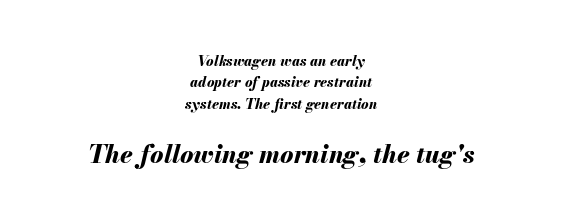
Two sizes are in play, and the larger belongs to the second block. A bare baseline throughout the passage. Compared with typical paragraphs, the rows here are spaced about the same. This rendering uses center alignment, leaving both contours irregular but symmetric. Would a proofreader flag this as italicized? Yes.
